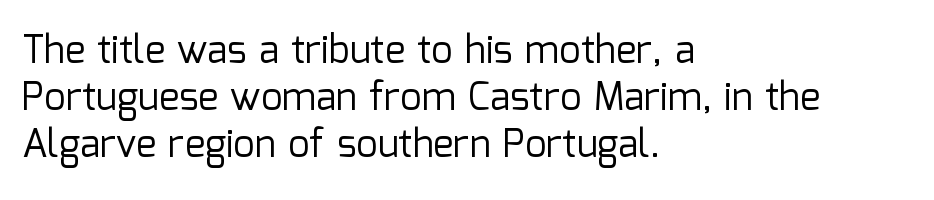
Nope, not italic — everything's standing straight. Do the characters align in a grid? No, the font is proportional. Standard letterfit; no display-style spreading of the glyphs. In CSS terms this would be text-align: left. Serif or sans? Sans — the stroke terminals are bare. Stem width sits at or under what a default text font uses.
